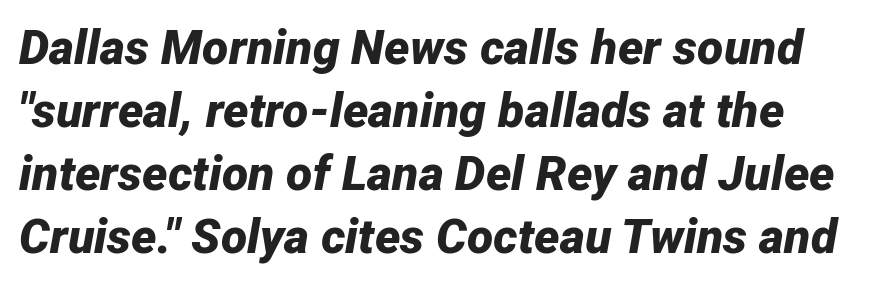
{"italic": "yes", "lean": "right", "slant_degrees": 12, "bold": "yes", "weight": "bold", "width": "normal", "stroke_contrast": "low", "x_height": "medium", "monospaced": "no", "underline": "no", "line_spacing": "normal", "line_spacing_ratio": 1.31, "letter_spacing": "normal", "letter_spacing_em": 0.0, "glyph_px": 48}
